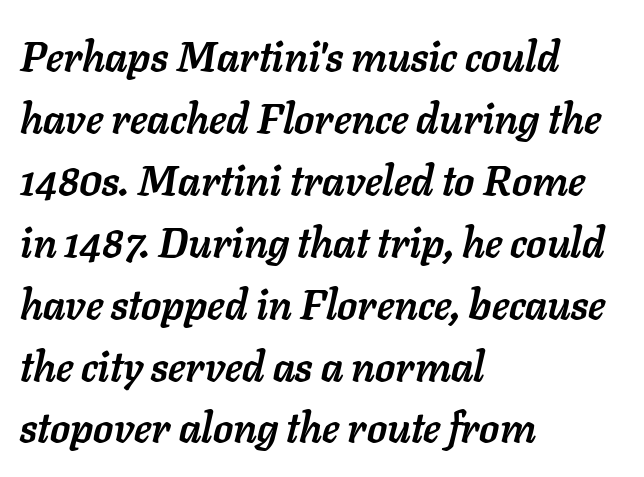
The image shows 41 px semibold type, italic (leaning right); set left-aligned, normal line spacing (1.51x), normal letter spacing, not underlined; low stroke contrast and a medium x-height.
